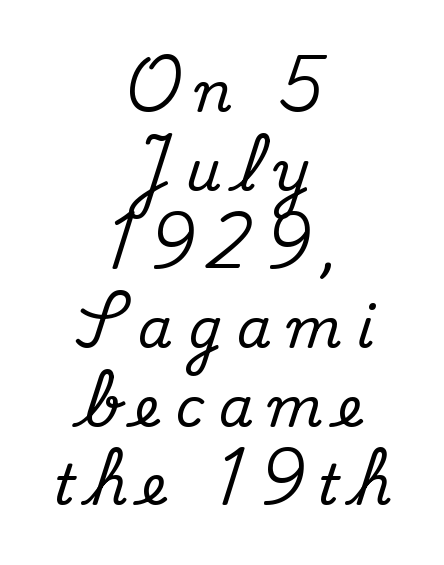
Q: Is the text italic (slanted)? A: Yes.
Q: Is the typeface a serif or a sans-serif typeface? A: Serif.
Q: Is the text underlined? A: No.
Q: How is the paragraph aligned? A: Centered.
Q: Is the spacing between letters normal or unusually wide? A: Unusually wide.
Q: Is the spacing between lines tight, normal or loose? A: Normal.
Q: Width (condensed, normal, or wide)? A: Normal.
Q: Stroke contrast? A: Medium.
Q: x-height? A: Small.
Q: Monospaced? A: No.
